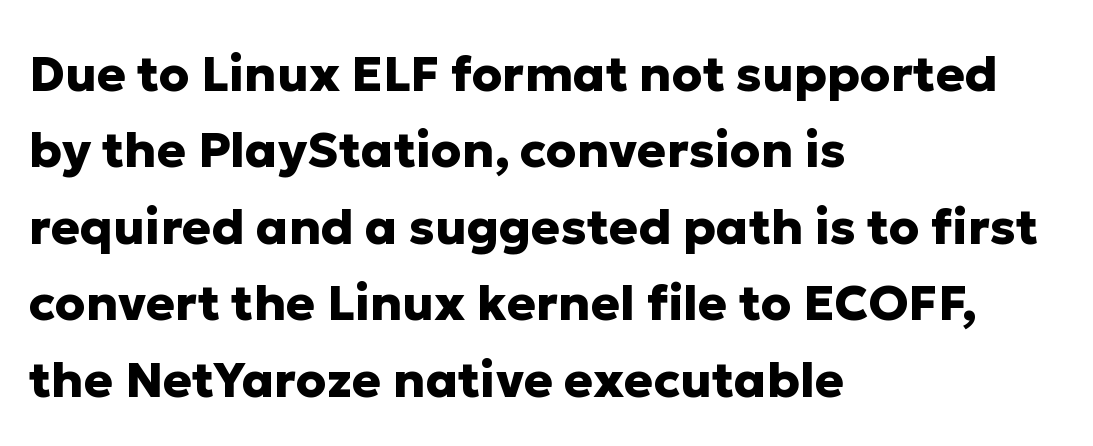
{"serif": "no", "italic": "no", "bold": "yes", "weight": "heavy", "width": "normal", "stroke_contrast": "low", "x_height": "medium", "monospaced": "no", "underline": "no", "align": "left", "line_spacing": "normal", "line_spacing_ratio": 1.56, "letter_spacing": "normal", "letter_spacing_em": 0.0, "glyph_px": 49}
